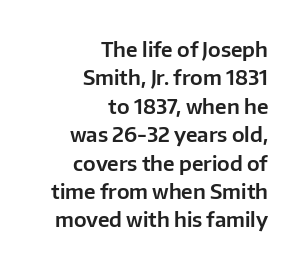
The image shows 20 px text type, upright; set right-aligned, normal line spacing (1.42x), normal letter spacing, not underlined.
